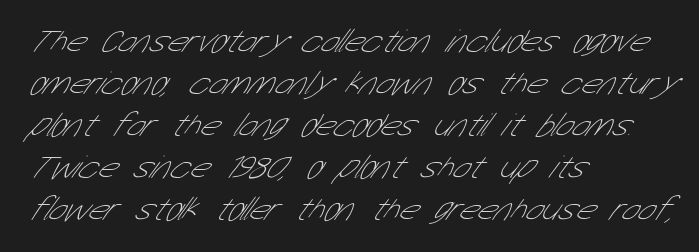
The image shows 33 px thin, condensed sans-serif type; set left-aligned, normal line spacing (1.27x), normal letter spacing, not underlined; low stroke contrast and a medium x-height.
